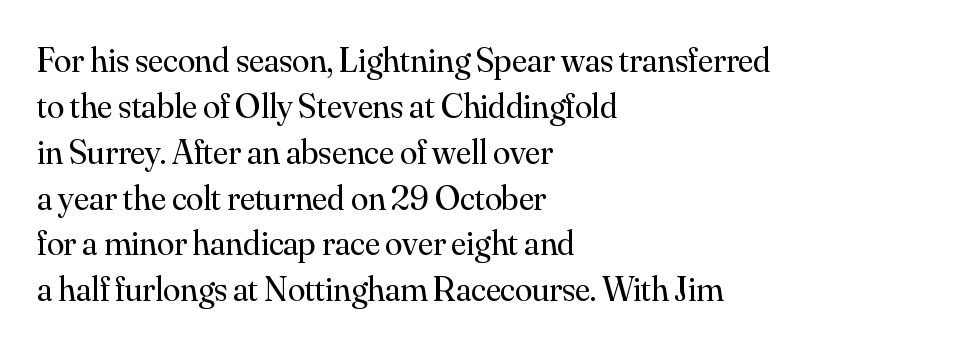
The image shows 35 px regular-weight serif type, upright; set left-aligned, normal line spacing (1.31x), normal letter spacing, not underlined; medium stroke contrast and a small x-height.
